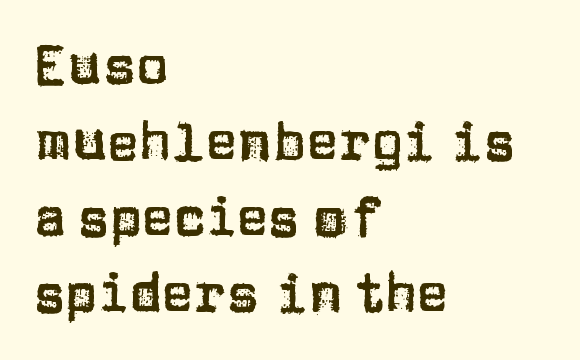
The glyphs are unaccompanied by any horizontal stroke below them. A sans-serif font was chosen for this passage. No extra tracking has been applied to these lines. Think of a printed novel: that variable character pitch is what you see here. Whoever set this chose a conventional vertical rhythm. This is the regular roman posture of the typeface.
